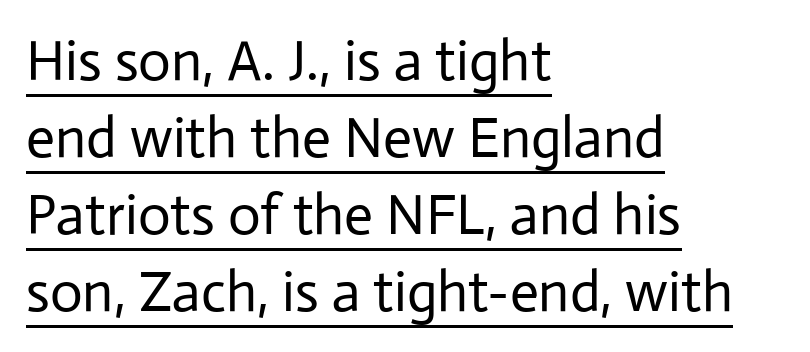
Horizontally, the lines are justified to the leading edge only. The lettering is marked with a stroke running underneath it. Is this a sans? Yes — the strokes have no serifs. Is the type heavy? It reads as light-to-regular instead. Posture: vertical. Line spacing here is normal.
